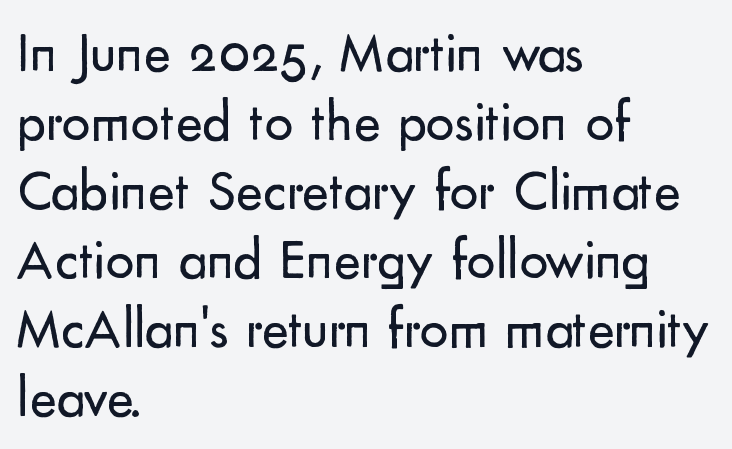
Q: Is the text bold? A: No.
Q: Is the text italic (slanted)? A: No, it is upright.
Q: Is the typeface a serif or a sans-serif typeface? A: Sans-serif.
Q: Is the text underlined? A: No.
Q: How is the paragraph aligned? A: Left-aligned.
Q: Is the spacing between letters normal or unusually wide? A: Normal.
Q: Width (condensed, normal, or wide)? A: Normal.
Q: Stroke contrast? A: Low.
Q: x-height? A: Small.
Q: Monospaced? A: No.
